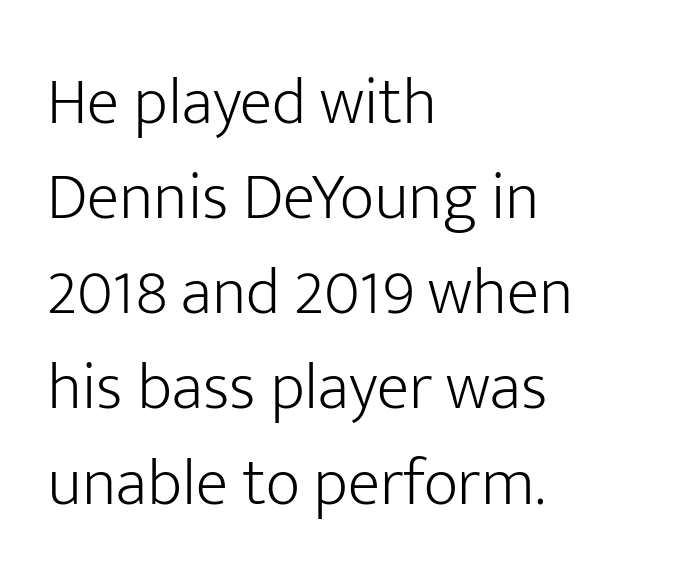
Unlike a traditional serif, this face leaves its strokes unadorned. Whoever set this chose a conventional vertical rhythm. Heft: none added — not bold. Note the varied advance widths — an 'i' is clearly narrower than an 'm'.
